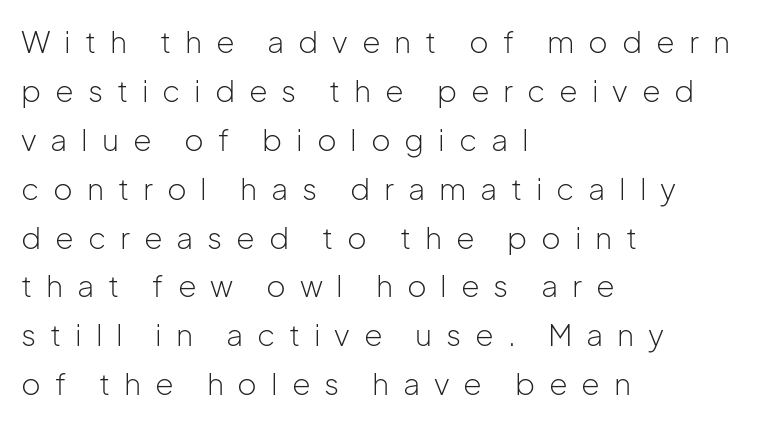
{"serif": "no", "italic": "no", "bold": "no", "weight": "light", "width": "normal", "stroke_contrast": "low", "x_height": "medium", "monospaced": "no", "underline": "no", "align": "left", "line_spacing": "normal", "line_spacing_ratio": 1.63, "letter_spacing": "wide", "letter_spacing_em": 0.46, "glyph_px": 30}
